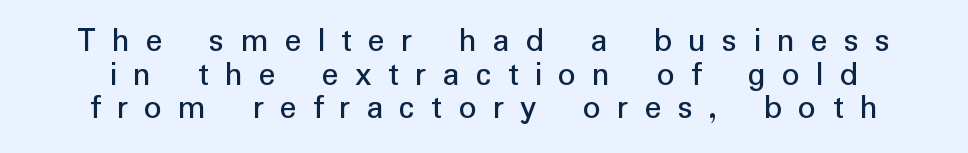
A typesetter would mark this as roman, not italic. Compared with typical body copy, the letter spacing here is much looser. Note: no serifs on the glyphs. Looks like regular typesetting: each glyph gets only the width it needs. This reads as an unemphasized weight, regular at the heaviest. Decoration check: the copy has no underline.
